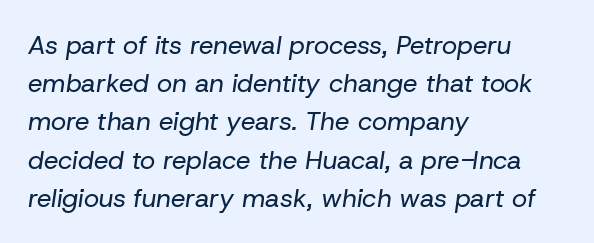
Q: Is the text bold? A: No.
Q: Is the text italic (slanted)? A: Yes, it leans right by about 8 degrees.
Q: Is the text underlined? A: No.
Q: How is the paragraph aligned? A: Left-aligned.
Q: Is the spacing between letters normal or unusually wide? A: Normal.
Q: Is the spacing between lines tight, normal or loose? A: Normal.
